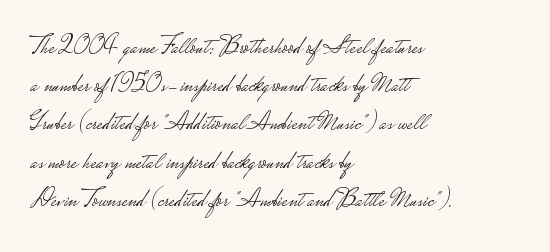
Q: Is the text bold? A: No.
Q: Is the text italic (slanted)? A: Yes.
Q: Is the text underlined? A: No.
Q: How is the paragraph aligned? A: Left-aligned.
Q: Is the spacing between letters normal or unusually wide? A: Normal.
Q: Is the spacing between lines tight, normal or loose? A: Normal.
